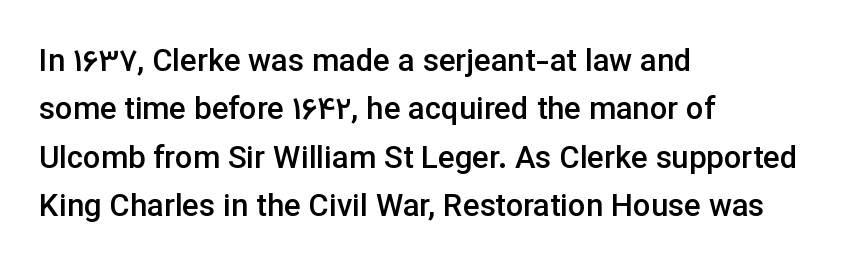
The image shows 31 px semibold sans-serif type, upright; set left-aligned, normal line spacing (1.56x), normal letter spacing, not underlined; low stroke contrast and a medium x-height.
